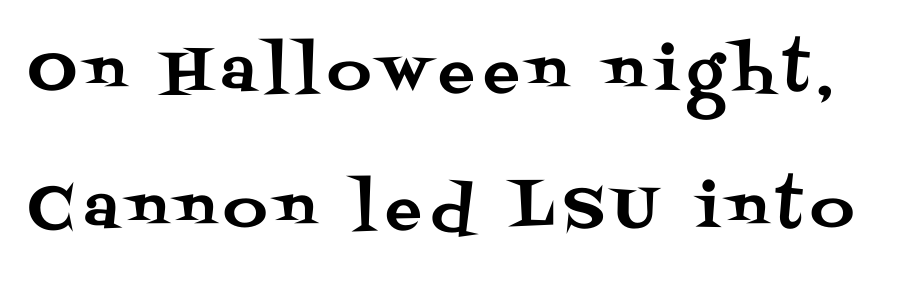
Reading down the column, the eye jumps a long way to each next line. In terms of letterform style, serifs are clearly present. Character widths vary here, with narrow letters taking less room than wide ones. If you drew a line through each stem, it would be perfectly vertical. Anything drawn beneath the words? Only blank space.
